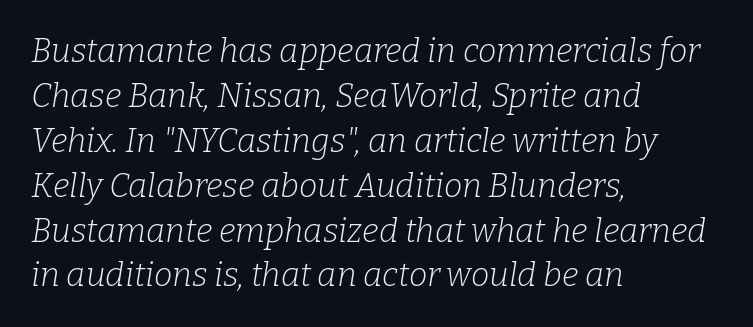
Summary of vertical rhythm: regular, with standard interline spacing. Inter-character spacing is left at the font's built-in metrics. Letterform terminals end in serifs throughout the passage. Note the varied advance widths — an 'i' is clearly narrower than an 'm'. Check the space under the baseline: it is left empty.
